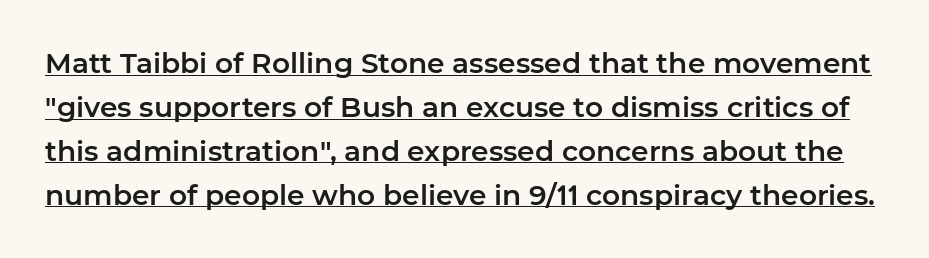
The image shows 28 px sans-serif type, upright; set normal line spacing (1.57x), normal letter spacing, underlined; low stroke contrast and a medium x-height.
